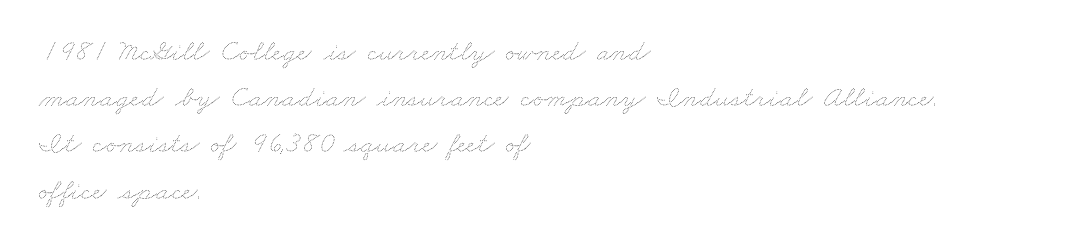
Q: Is the text bold? A: No.
Q: Is the text underlined? A: No.
Q: How is the paragraph aligned? A: Left-aligned.
Q: Is the spacing between letters normal or unusually wide? A: Normal.
Q: Is the spacing between lines tight, normal or loose? A: Normal.
Q: Width (condensed, normal, or wide)? A: Wide.
Q: Stroke contrast? A: Medium.
Q: x-height? A: Small.
Q: Monospaced? A: No.
